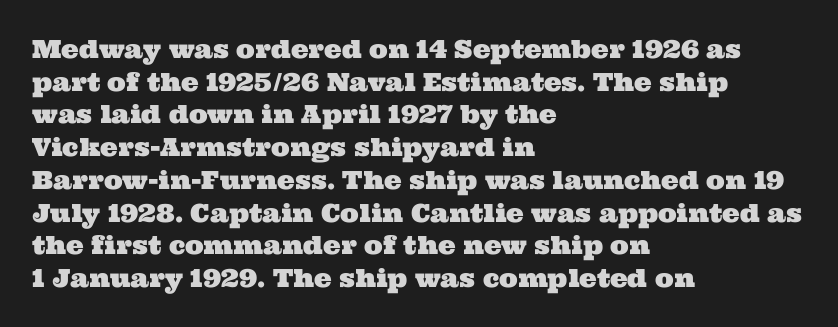
Q: Is the text underlined? A: No.
Q: How is the paragraph aligned? A: Left-aligned.
Q: Is the spacing between letters normal or unusually wide? A: Normal.
Q: Is the spacing between lines tight, normal or loose? A: Normal.
